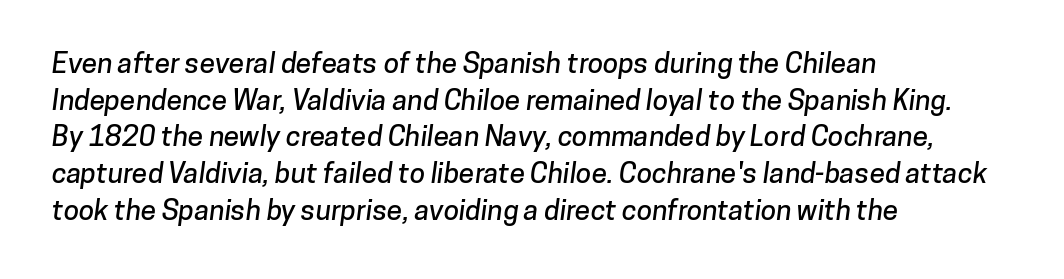
The image shows 28 px sans-serif type; set left-aligned, normal line spacing (1.31x), normal letter spacing, not underlined; low stroke contrast and a medium x-height.
